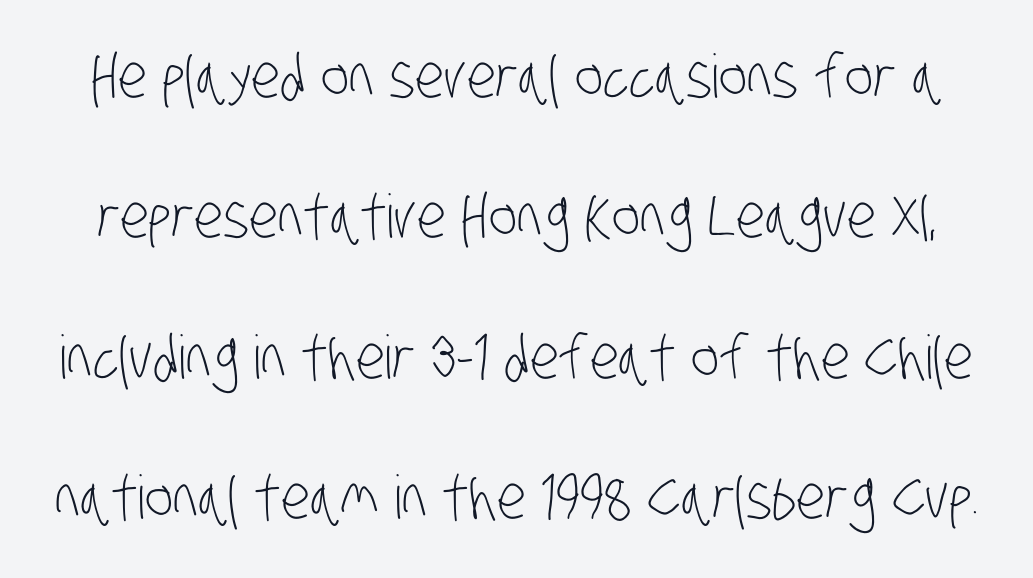
{"serif": "no", "bold": "no", "weight": "light", "width": "condensed", "stroke_contrast": "low", "x_height": "large", "monospaced": "no", "underline": "no", "line_spacing": "loose", "line_spacing_ratio": 2.34, "letter_spacing": "normal", "letter_spacing_em": 0.0, "glyph_px": 60}
